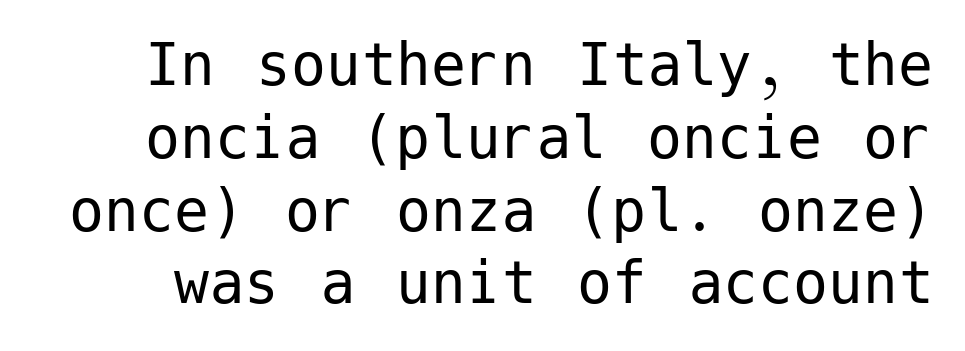
A typesetter would call this leading minimal, almost set solid. You could call the tracking neutral — neither tight nor loose. A bare baseline throughout the passage. Nope, no serifs anywhere on these letters. On a weight scale, this lands at 450 or below.
